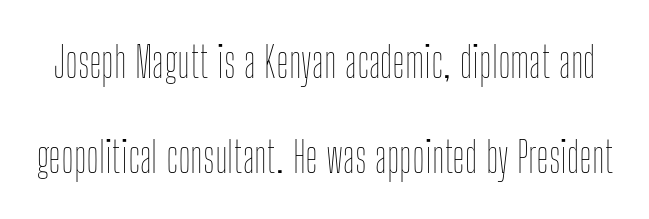
The cut favours lightness, reaching ordinary text weight at its darkest. The space directly below the letters is spotless. Proportional: the letters do not fall into vertical columns. The horizontal fit of the characters is conventional and even. The line-height multiplier appears high, well above default.
